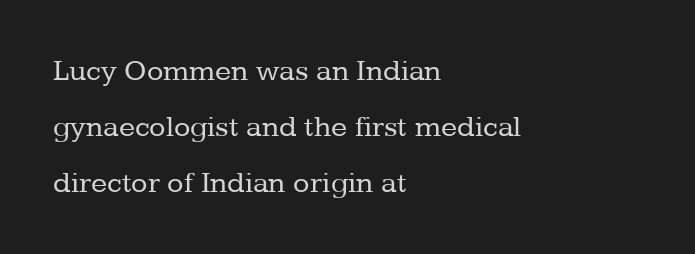
Proportional: the letters do not fall into vertical columns. Weight: regular or lighter. Words float on clear page, feet unadorned. The letters carry serifs — small finishing strokes at the ends of their stems.
